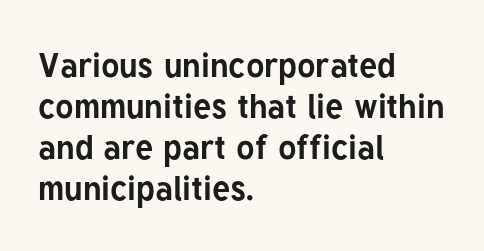
Q: Is the text bold? A: Yes.
Q: Is the text italic (slanted)? A: No, it is upright.
Q: Is the typeface a serif or a sans-serif typeface? A: Sans-serif.
Q: Is the text underlined? A: No.
Q: How is the paragraph aligned? A: Left-aligned.
Q: Is the spacing between letters normal or unusually wide? A: Normal.
Q: Width (condensed, normal, or wide)? A: Normal.
Q: Stroke contrast? A: Low.
Q: x-height? A: Medium.
Q: Monospaced? A: No.
